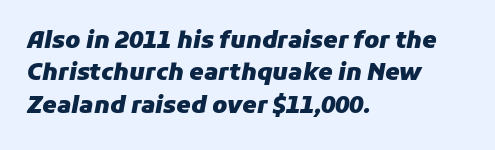
{"italic": "yes", "lean": "right", "slant_degrees": 11, "bold": "yes", "underline": "no", "align": "left", "line_spacing": "normal", "line_spacing_ratio": 1.41, "letter_spacing": "normal", "letter_spacing_em": 0.0, "glyph_px": 23}
